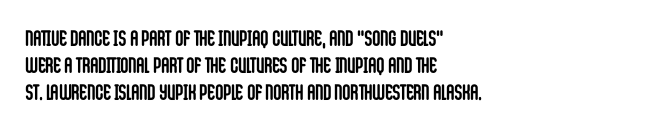
{"italic": "no", "bold": "yes", "underline": "no", "align": "left", "line_spacing_ratio": 1.23, "letter_spacing": "normal", "letter_spacing_em": 0.0, "glyph_px": 22}
